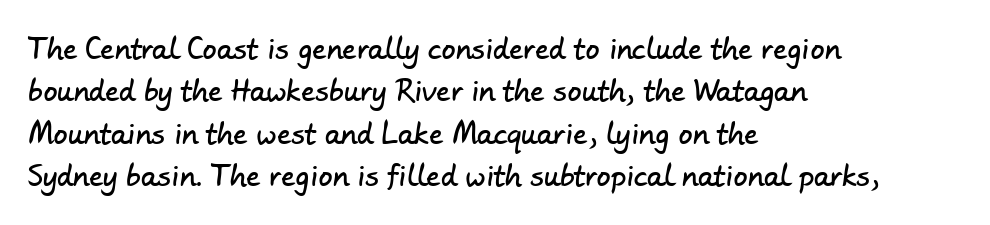
The image shows 28 px sans-serif type; set left-aligned, normal line spacing (1.51x), normal letter spacing, not underlined; low stroke contrast and a small x-height.
